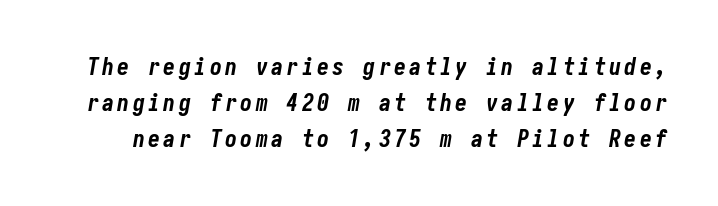
{"italic": "yes", "lean": "right", "slant_degrees": 10, "bold": "yes", "underline": "no", "line_spacing": "normal", "line_spacing_ratio": 1.51, "glyph_px": 24}
